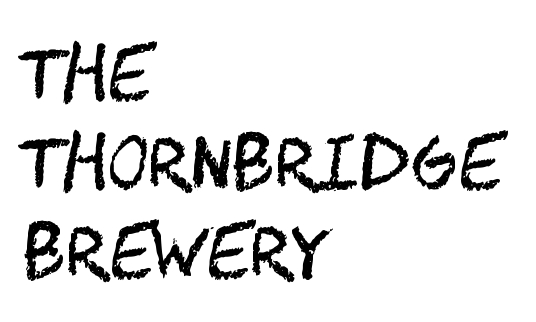
The baseline area is clear. The specimen reads as upright at a glance. Is this a heavy cut? Hardly; it is regular or lighter. Unlike a traditional serif, this face leaves its strokes unadorned.
